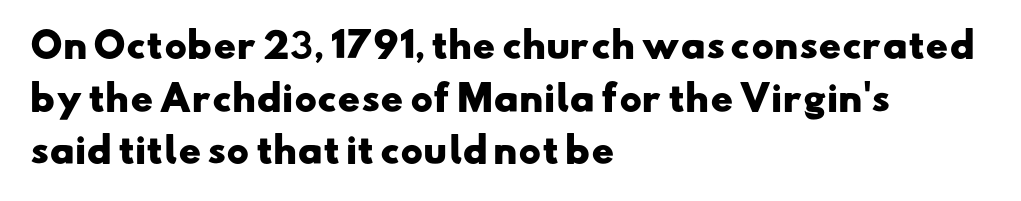
The image shows 34 px heavy, wide sans-serif type; set left-aligned, normal line spacing (1.55x), normal letter spacing, not underlined; low stroke contrast and a small x-height.
